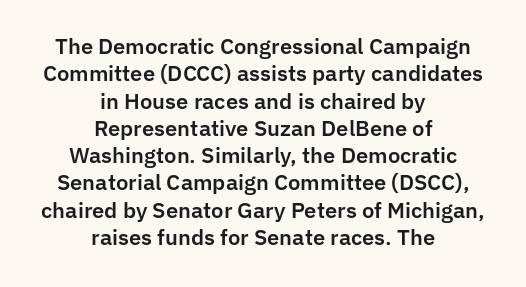
{"italic": "no", "underline": "no", "align": "center", "line_spacing": "normal", "line_spacing_ratio": 1.3, "letter_spacing": "normal", "letter_spacing_em": 0.0, "glyph_px": 21}
